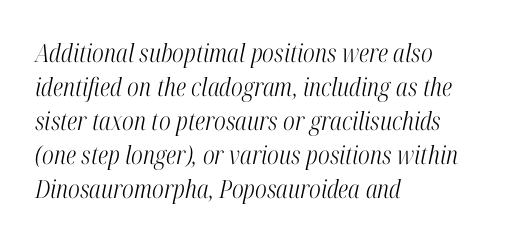
Q: Is the text bold? A: No.
Q: Is the text italic (slanted)? A: Yes, it leans right by about 12 degrees.
Q: Is the text underlined? A: No.
Q: How is the paragraph aligned? A: Left-aligned.
Q: Is the spacing between letters normal or unusually wide? A: Normal.
Q: Is the spacing between lines tight, normal or loose? A: Normal.
